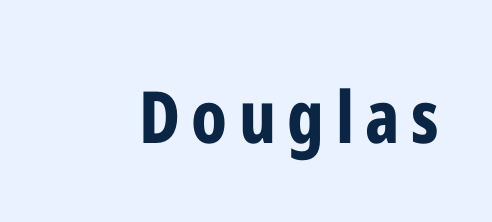
{"serif": "no", "italic": "no", "bold": "yes", "weight": "bold", "width": "condensed", "stroke_contrast": "low", "x_height": "medium", "monospaced": "no", "underline": "no", "glyph_px": 72}
